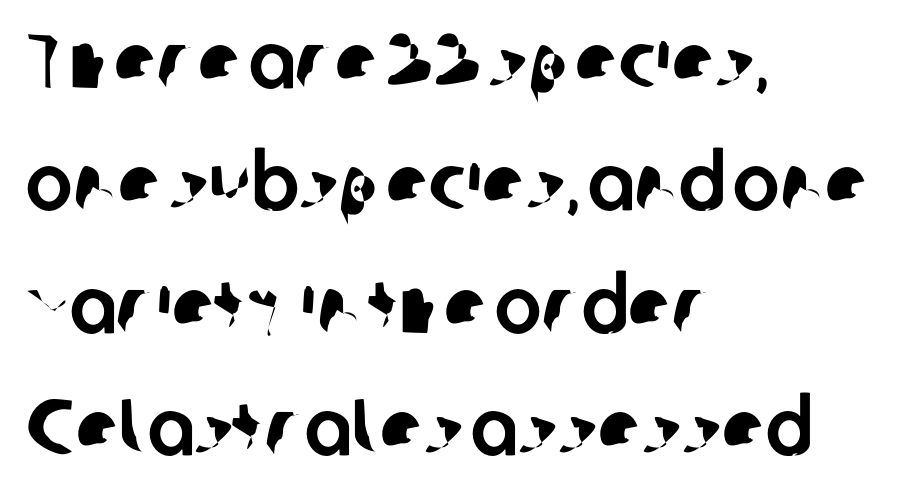
The image shows 79 px sans-serif type; set left-aligned, normal line spacing (1.55x), normal letter spacing, not underlined; low stroke contrast and a medium x-height.
